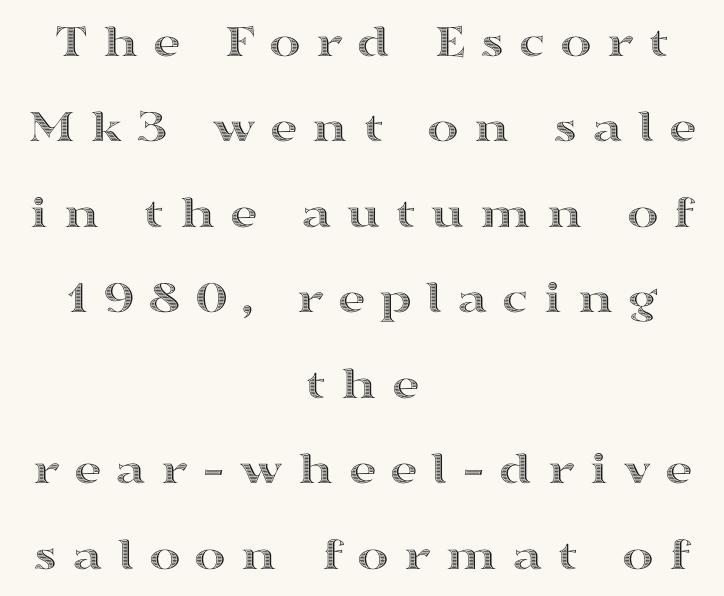
Q: Is the text italic (slanted)? A: No, it is upright.
Q: Is the text underlined? A: No.
Q: How is the paragraph aligned? A: Centered.
Q: Is the spacing between letters normal or unusually wide? A: Unusually wide.
Q: Width (condensed, normal, or wide)? A: Wide.
Q: x-height? A: Medium.
Q: Monospaced? A: No.
